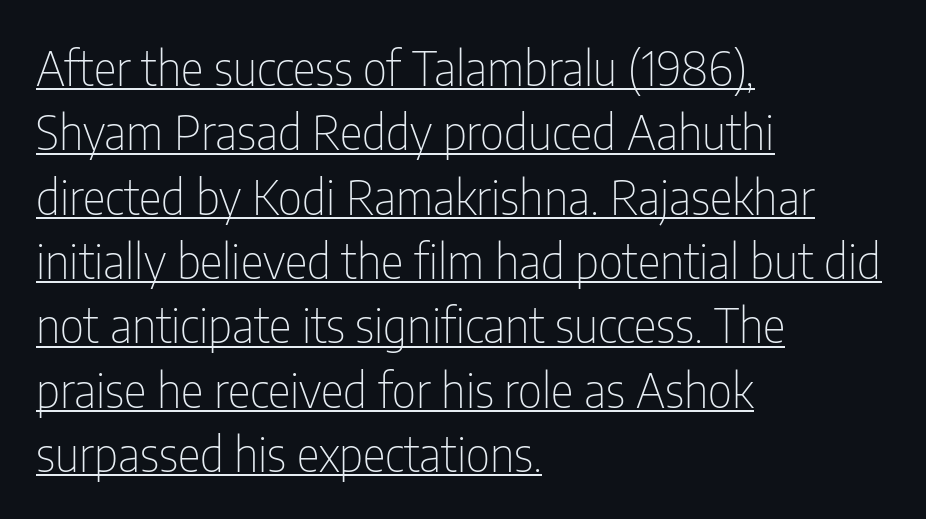
Q: Is the text bold? A: No.
Q: Is the text italic (slanted)? A: No, it is upright.
Q: Is the typeface a serif or a sans-serif typeface? A: Sans-serif.
Q: Is the text underlined? A: Yes.
Q: How is the paragraph aligned? A: Left-aligned.
Q: Is the spacing between letters normal or unusually wide? A: Normal.
Q: Is the spacing between lines tight, normal or loose? A: Normal.
Q: Width (condensed, normal, or wide)? A: Condensed.
Q: Stroke contrast? A: Low.
Q: x-height? A: Medium.
Q: Monospaced? A: No.
